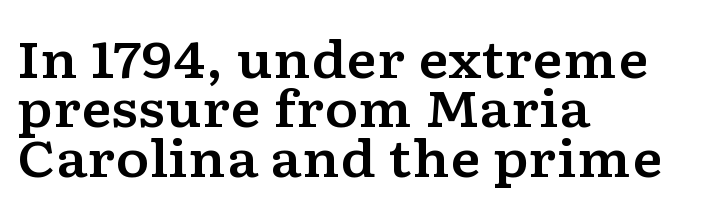
Q: Is the text italic (slanted)? A: No, it is upright.
Q: Is the typeface a serif or a sans-serif typeface? A: Serif.
Q: Is the text underlined? A: No.
Q: How is the paragraph aligned? A: Left-aligned.
Q: Is the spacing between letters normal or unusually wide? A: Normal.
Q: Is the spacing between lines tight, normal or loose? A: Tight.
Q: Width (condensed, normal, or wide)? A: Wide.
Q: Stroke contrast? A: Low.
Q: x-height? A: Medium.
Q: Monospaced? A: No.
